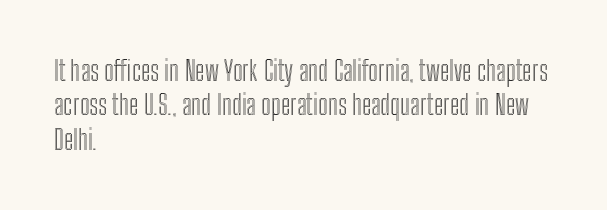
Q: Is the text italic (slanted)? A: No, it is upright.
Q: Is the text underlined? A: No.
Q: How is the paragraph aligned? A: Left-aligned.
Q: Is the spacing between letters normal or unusually wide? A: Normal.
Q: Is the spacing between lines tight, normal or loose? A: Normal.
